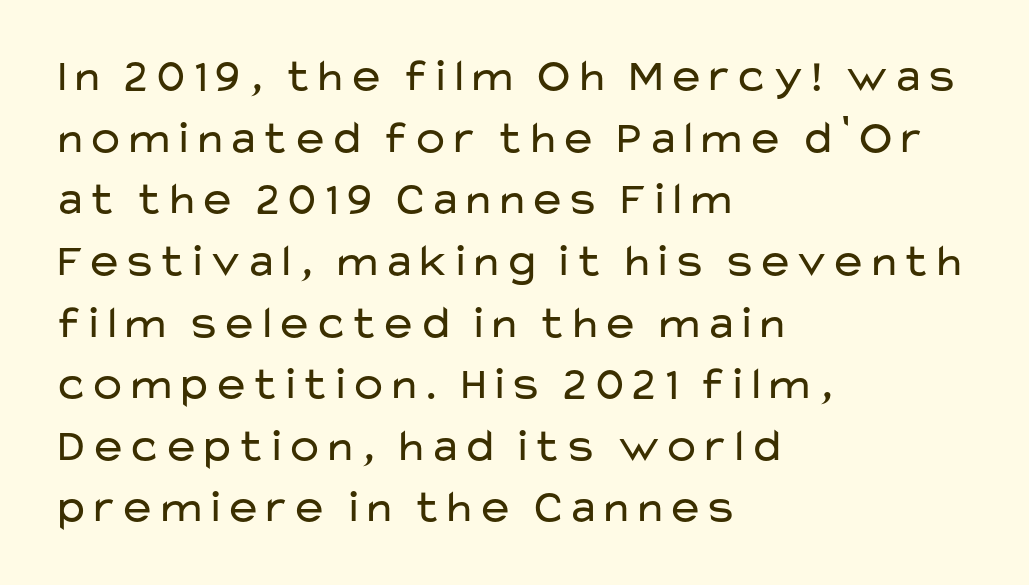
{"serif": "no", "italic": "no", "bold": "no", "weight": "regular", "width": "wide", "stroke_contrast": "low", "x_height": "medium", "monospaced": "no", "underline": "no", "align": "left", "line_spacing": "normal", "line_spacing_ratio": 1.34, "letter_spacing": "normal", "letter_spacing_em": 0.0, "glyph_px": 46}
